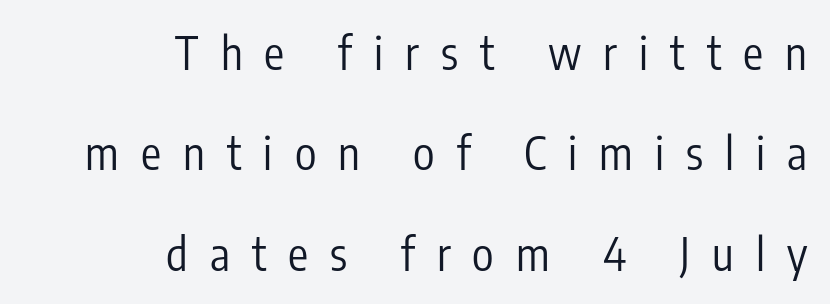
The image shows 45 px regular-weight, condensed sans-serif type, upright; set right-aligned, loose line spacing (2.23x), unusually wide letter spacing (+0.49 em), not underlined; low stroke contrast and a medium x-height.
